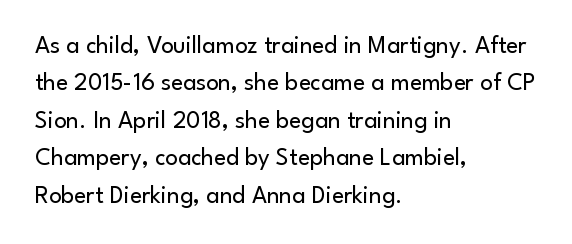
{"italic": "no", "bold": "no", "underline": "no", "align": "left", "line_spacing": "normal", "line_spacing_ratio": 1.5, "letter_spacing": "normal", "letter_spacing_em": 0.0, "glyph_px": 25}
